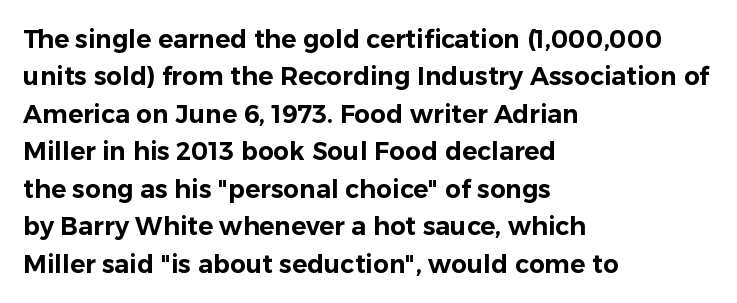
The rendering anchors every line to the left-hand side. The vertical gap from one line to the next is medium. The letterforms sit shoulder to shoulder at normal distance. Lines of text with bare space underneath. This is roman type, the default non-slanted kind.
